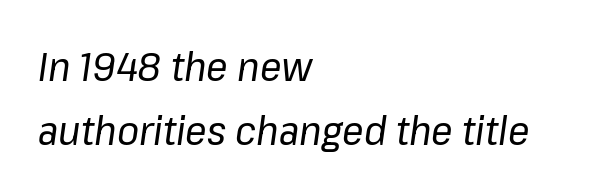
{"italic": "yes", "lean": "right", "slant_degrees": 8, "bold": "no", "weight": "regular", "width": "normal", "stroke_contrast": "low", "x_height": "medium", "monospaced": "no", "underline": "no", "align": "left", "line_spacing": "normal", "line_spacing_ratio": 1.61, "letter_spacing": "normal", "letter_spacing_em": 0.0, "glyph_px": 40}
